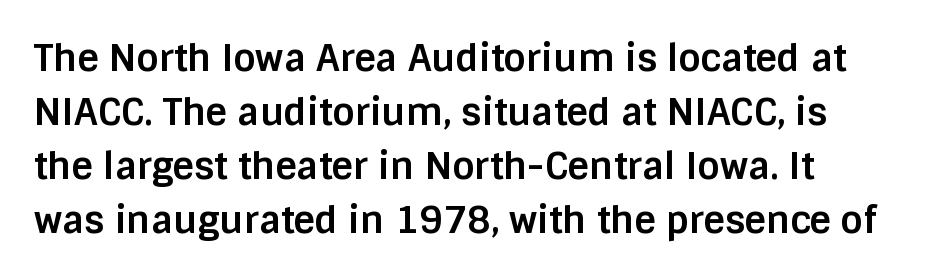
You'd pick this weight for a headline — it's a proper bold. The passage shown has conventional tracking throughout. Successive baselines arrive at the customary interval. Posture: upright roman.
